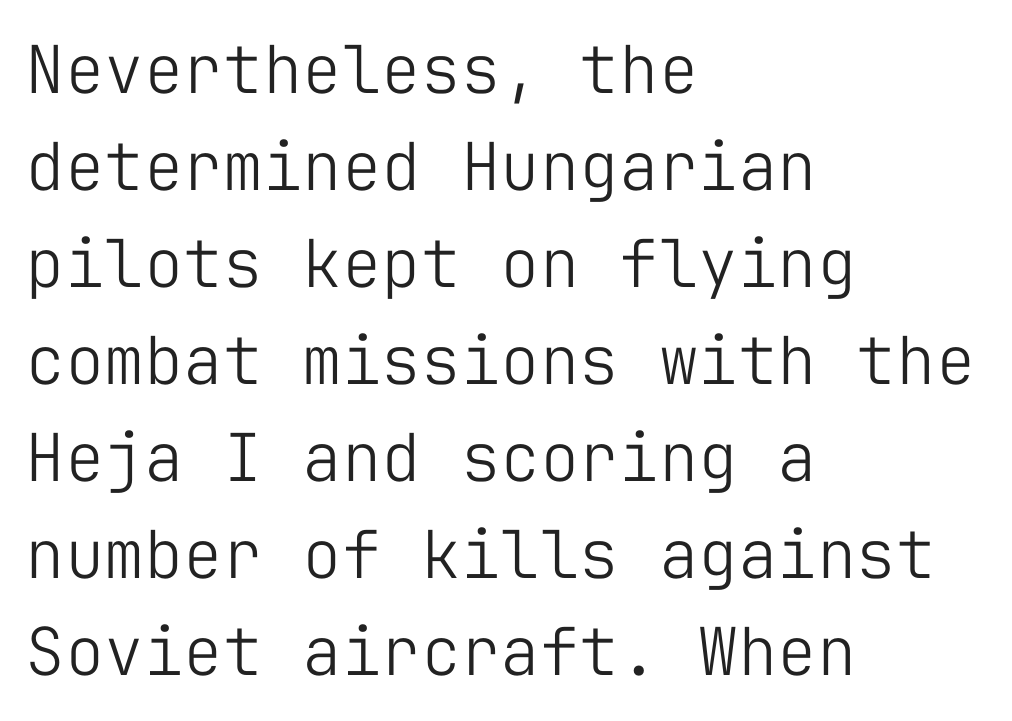
{"serif": "no", "italic": "no", "bold": "no", "weight": "light", "width": "normal", "stroke_contrast": "low", "x_height": "medium", "monospaced": "yes", "underline": "no", "align": "left", "line_spacing": "normal", "line_spacing_ratio": 1.47, "letter_spacing": "normal", "letter_spacing_em": 0.0, "glyph_px": 66}
